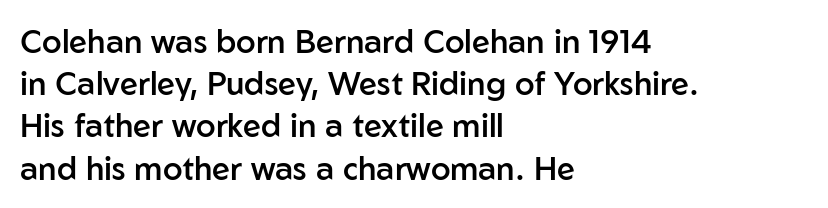
{"serif": "no", "italic": "no", "bold": "semi", "weight": "semibold", "width": "normal", "stroke_contrast": "low", "x_height": "medium", "monospaced": "no", "underline": "no", "align": "left", "line_spacing": "normal", "line_spacing_ratio": 1.32, "letter_spacing": "normal", "letter_spacing_em": 0.0, "glyph_px": 32}
